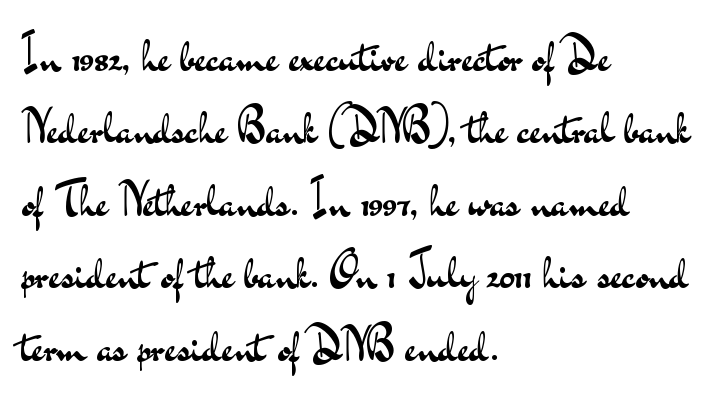
{"serif": "no", "bold": "no", "weight": "regular", "width": "wide", "stroke_contrast": "medium", "x_height": "small", "monospaced": "no", "underline": "no", "align": "left", "line_spacing": "normal", "line_spacing_ratio": 1.54, "letter_spacing": "normal", "letter_spacing_em": 0.0, "glyph_px": 47}
